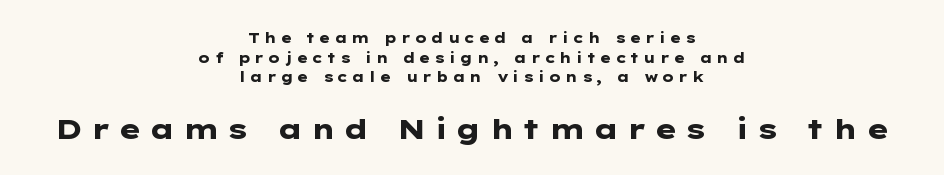
Q: Is the text bold? A: Yes.
Q: Is the text italic (slanted)? A: No, it is upright.
Q: Is the typeface a serif or a sans-serif typeface? A: Sans-serif.
Q: Is the text underlined? A: No.
Q: How is the paragraph aligned? A: Centered.
Q: Is the spacing between letters normal or unusually wide? A: Unusually wide.
Q: Is the spacing between lines tight, normal or loose? A: Normal.
Q: Which block of text is set in a larger size, the first (top) or the second (bottom)? A: The second (bottom) one.
Q: Width (condensed, normal, or wide)? A: Wide.
Q: Stroke contrast? A: Low.
Q: x-height? A: Medium.
